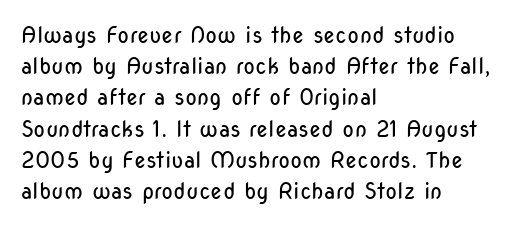
The image shows 22 px text type, upright; set left-aligned, normal line spacing (1.42x), normal letter spacing, not underlined.
